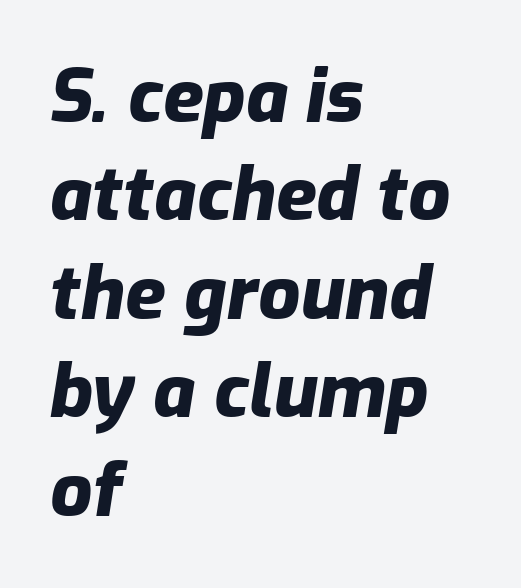
The image shows 74 px heavy type, italic (leaning right); set left-aligned, normal line spacing (1.33x), normal letter spacing, not underlined; low stroke contrast and a medium x-height.
